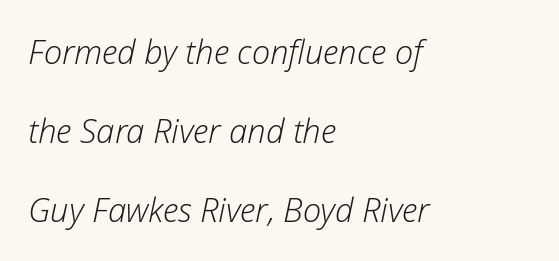
The paragraph shown leans on its left margin. This sample has the flowing, uneven cadence of proportional lettering. A typesetter would call this zero additional tracking. This reads as an unemphasized weight, regular at the heaviest.
